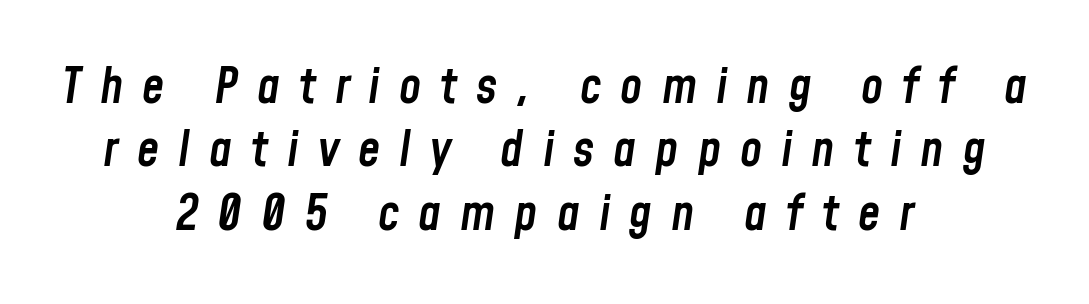
Q: Is the text bold? A: Semi-bold.
Q: Is the text italic (slanted)? A: Yes, it leans right by about 8 degrees.
Q: Is the text underlined? A: No.
Q: How is the paragraph aligned? A: Centered.
Q: Is the spacing between letters normal or unusually wide? A: Unusually wide.
Q: Is the spacing between lines tight, normal or loose? A: Normal.
Q: Width (condensed, normal, or wide)? A: Condensed.
Q: Stroke contrast? A: Low.
Q: x-height? A: Medium.
Q: Monospaced? A: No.
